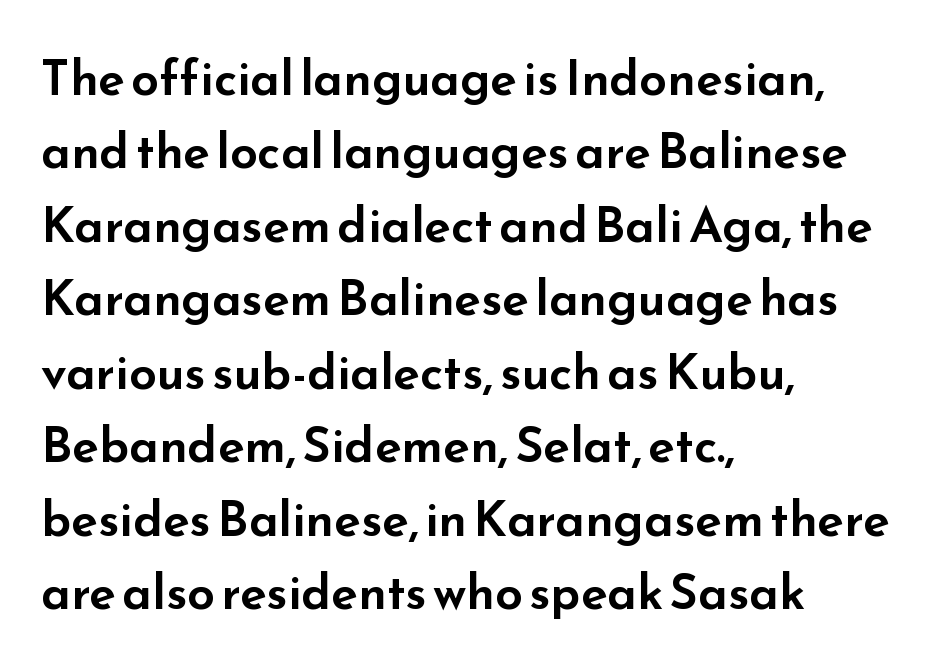
Vertically, the passage feels balanced, rows spaced as you'd expect. The area under the type is left untouched. Note: no serifs on the glyphs. Does extra space separate the letters? No, they use regular spacing. Characters remain perfectly vertical along every line. Left-aligned paragraph, ragged on the right.
